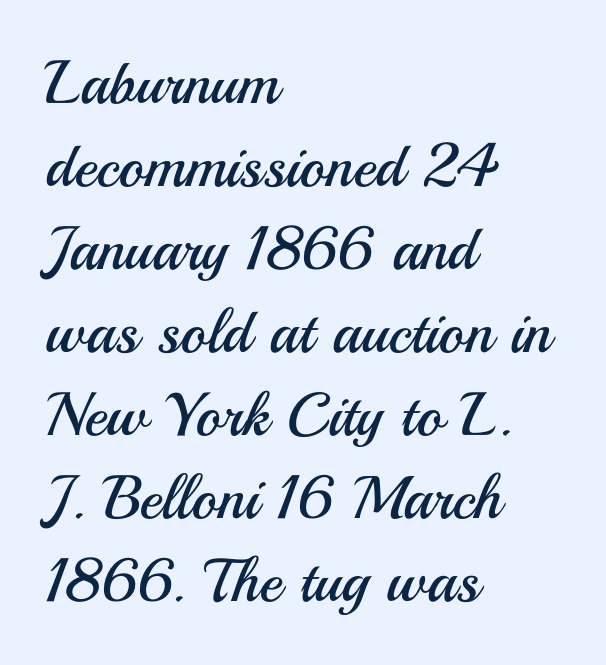
Q: Is the text bold? A: No.
Q: Is the text italic (slanted)? A: Yes.
Q: Is the typeface a serif or a sans-serif typeface? A: Sans-serif.
Q: Is the text underlined? A: No.
Q: How is the paragraph aligned? A: Left-aligned.
Q: Is the spacing between letters normal or unusually wide? A: Normal.
Q: Is the spacing between lines tight, normal or loose? A: Normal.
Q: Width (condensed, normal, or wide)? A: Normal.
Q: Stroke contrast? A: Medium.
Q: x-height? A: Small.
Q: Monospaced? A: No.
